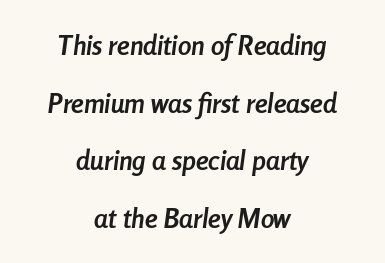
Honestly, the letter spacing is just normal — you wouldn't notice it. This sample uses an oblique cut, with every glyph tilted off the vertical. Horizontal alignment here is central, giving a formal, balanced look. The lines are spread far apart with generous leading. These lines carry a lot of weight — the face is fully bold.
